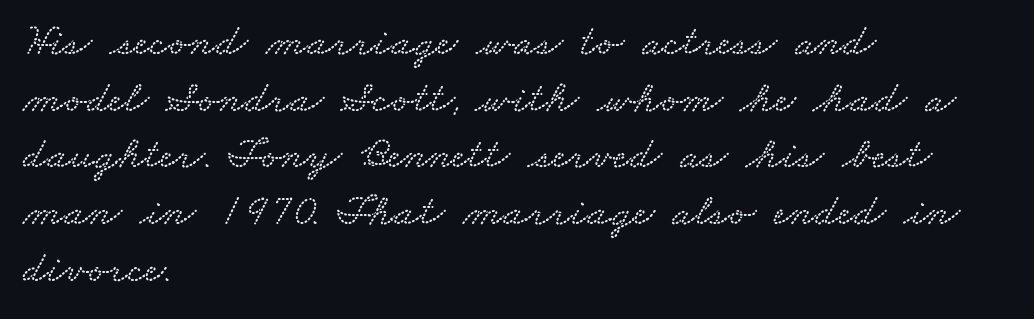
{"width": "wide", "stroke_contrast": "low", "x_height": "small", "monospaced": "no", "underline": "no", "align": "left", "line_spacing": "normal", "line_spacing_ratio": 1.26, "letter_spacing": "normal", "letter_spacing_em": 0.0, "glyph_px": 45}
